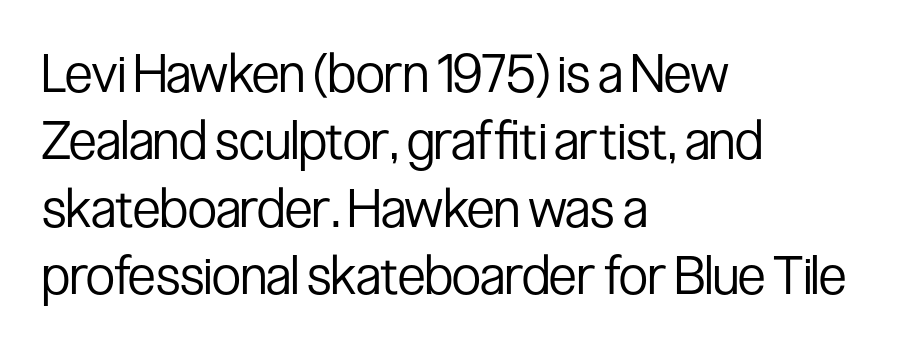
{"serif": "no", "italic": "no", "bold": "no", "weight": "regular", "width": "condensed", "stroke_contrast": "low", "x_height": "medium", "monospaced": "no", "underline": "no", "align": "left", "line_spacing": "normal", "line_spacing_ratio": 1.27, "letter_spacing": "normal", "letter_spacing_em": 0.0, "glyph_px": 53}
